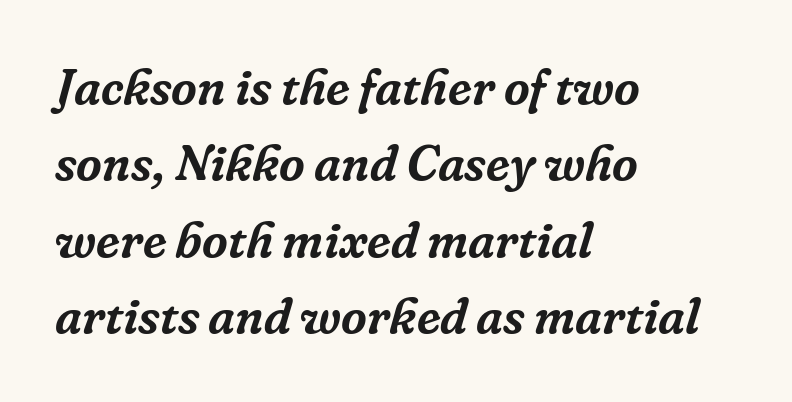
{"serif": "yes", "italic": "yes", "lean": "right", "slant_degrees": 16, "width": "normal", "stroke_contrast": "low", "x_height": "medium", "monospaced": "no", "underline": "no", "align": "left", "line_spacing": "normal", "line_spacing_ratio": 1.53, "letter_spacing": "normal", "letter_spacing_em": 0.0, "glyph_px": 50}
